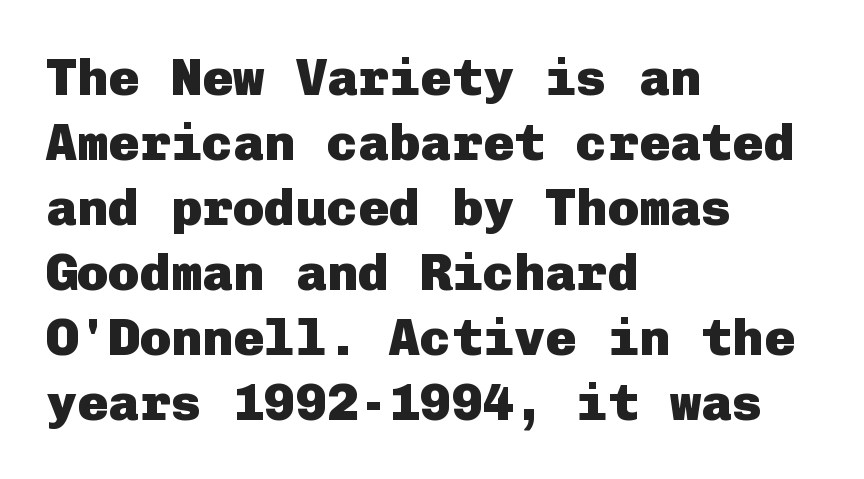
{"serif": "no", "italic": "no", "bold": "yes", "weight": "heavy", "width": "normal", "stroke_contrast": "low", "x_height": "medium", "underline": "no", "align": "left", "line_spacing": "normal", "line_spacing_ratio": 1.25, "letter_spacing": "normal", "letter_spacing_em": 0.0, "glyph_px": 52}
